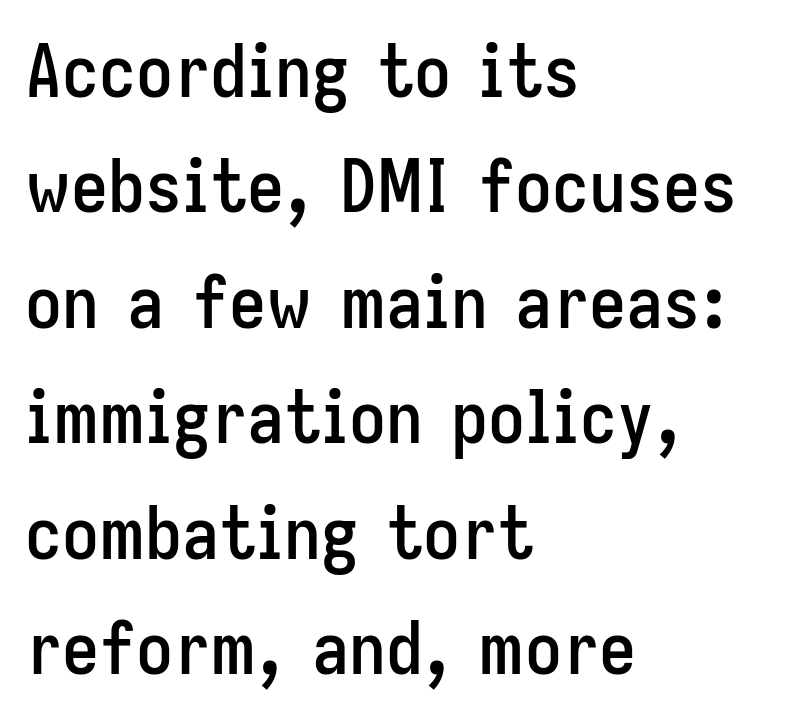
The image shows 74 px condensed sans-serif type, upright; set left-aligned, normal line spacing (1.56x), normal letter spacing, not underlined; low stroke contrast and a medium x-height.
